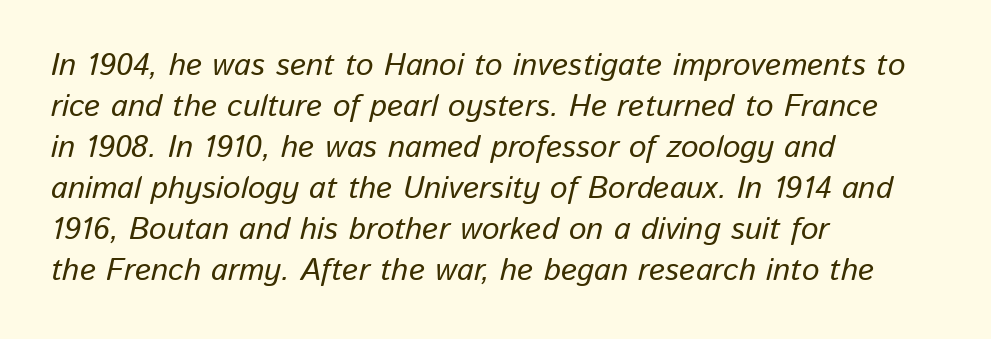
{"italic": "yes", "lean": "right", "slant_degrees": 13, "width": "normal", "stroke_contrast": "low", "x_height": "medium", "monospaced": "no", "underline": "no", "align": "left", "line_spacing": "normal", "line_spacing_ratio": 1.32, "letter_spacing": "normal", "letter_spacing_em": 0.0, "glyph_px": 31}
